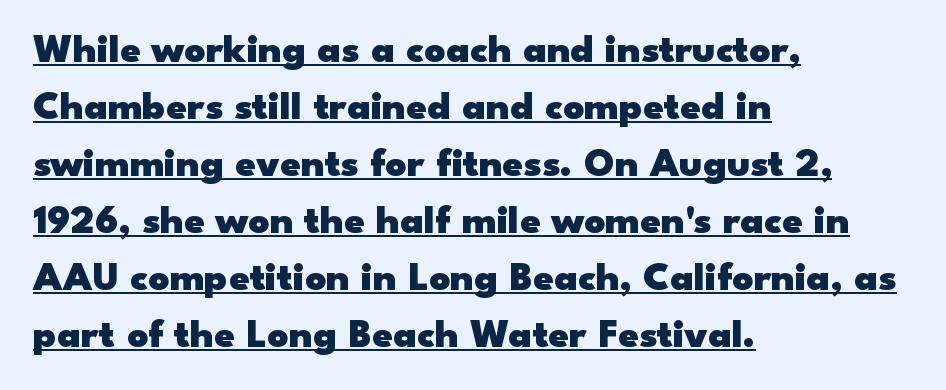
Q: Is the text bold? A: Yes.
Q: Is the text italic (slanted)? A: No, it is upright.
Q: Is the typeface a serif or a sans-serif typeface? A: Sans-serif.
Q: Is the text underlined? A: Yes.
Q: How is the paragraph aligned? A: Left-aligned.
Q: Is the spacing between letters normal or unusually wide? A: Normal.
Q: Is the spacing between lines tight, normal or loose? A: Normal.
Q: Width (condensed, normal, or wide)? A: Wide.
Q: Stroke contrast? A: Low.
Q: x-height? A: Small.
Q: Monospaced? A: No.
